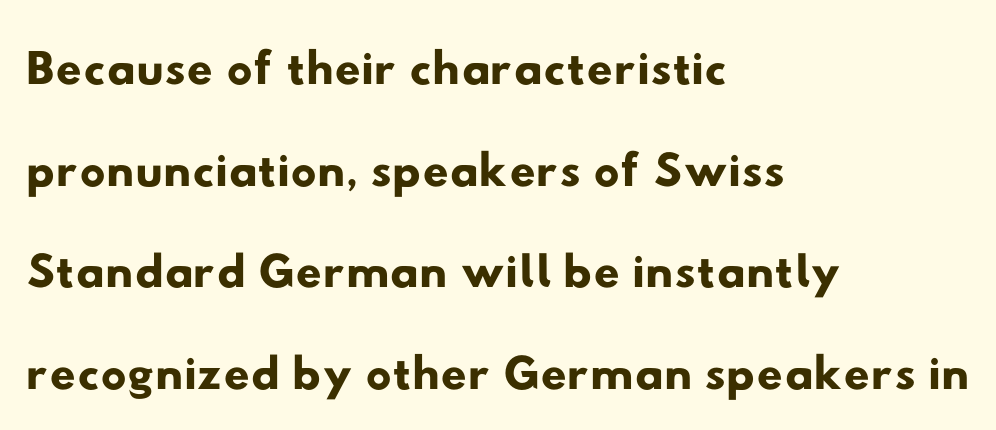
Summary of vertical rhythm: regular, with standard interline spacing. The passage shown has conventional tracking throughout. The space beneath each line is pristine and unruled. The text was rendered using a sans face with plain stroke endings. The passage shown is typed in a proportional face where columns would drift.
